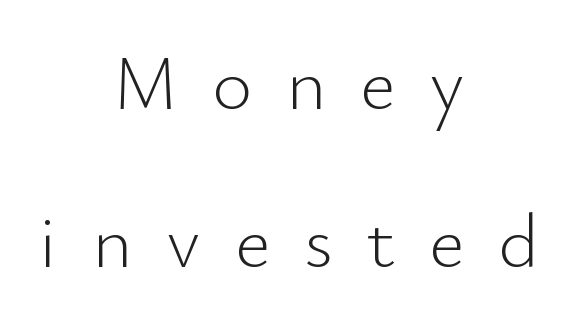
Horizontally, the lines are justified to the midpoint only. The rendering uses natural spacing where letterforms have individual widths. Look at the tracking — it's clearly loosened, letters drifting apart. A roman cut, with each character standing at attention. No heavy texture on the line: the type isn't bold. Unlike a traditional serif, this face leaves its strokes unadorned.
